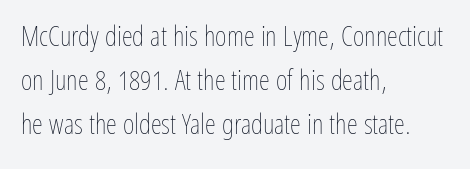
The image shows 28 px thin, condensed type, upright; set left-aligned, normal line spacing (1.57x), normal letter spacing, not underlined; low stroke contrast and a medium x-height.
